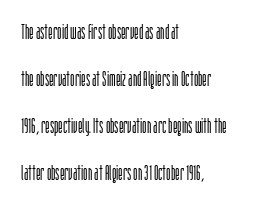
The image shows 21 px text type, upright; set left-aligned, loose line spacing (2.24x), normal letter spacing, not underlined.
